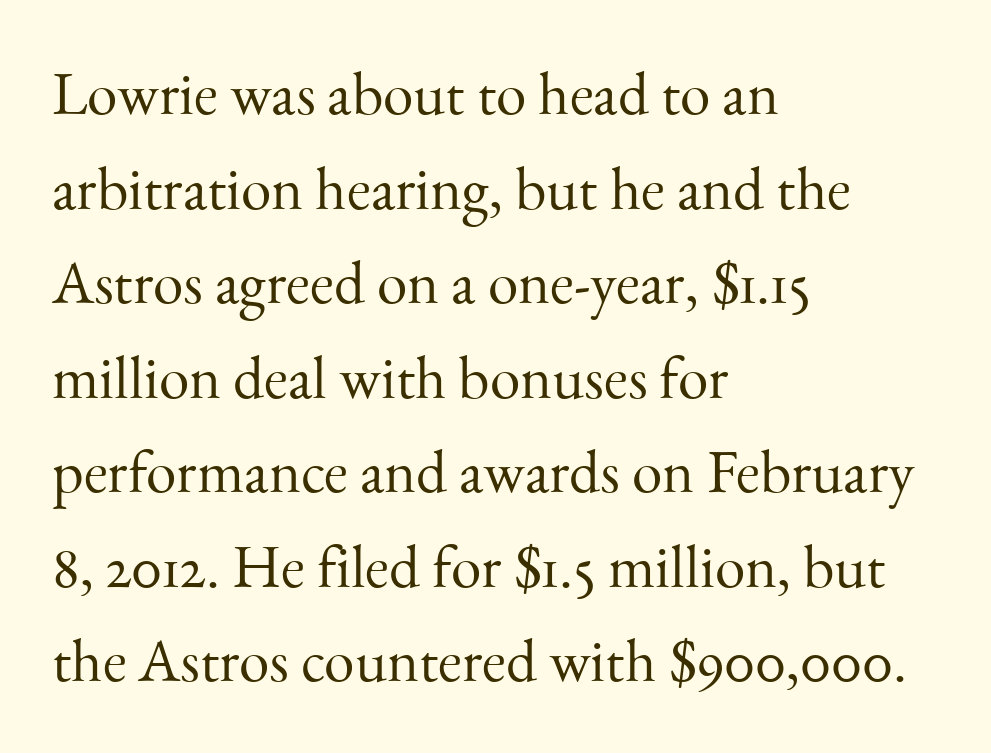
The image shows 61 px light serif type, upright; set left-aligned, normal line spacing (1.55x), normal letter spacing, not underlined; medium stroke contrast and a small x-height.
